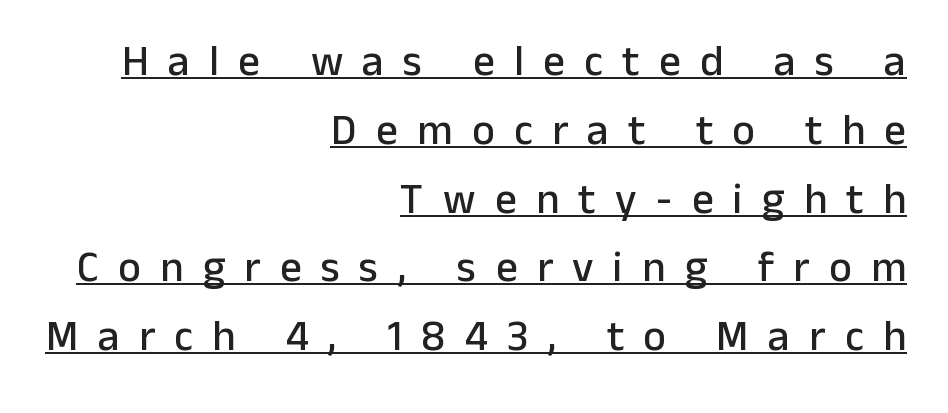
These lines are composed in type without serifs. This sample uses expanded letter spacing, leaving extra air between glyphs. This rendering uses right alignment, leaving the left contour irregular. The rows are spaced the way most documents space them. These characters rest on top of a visible drawn line.
